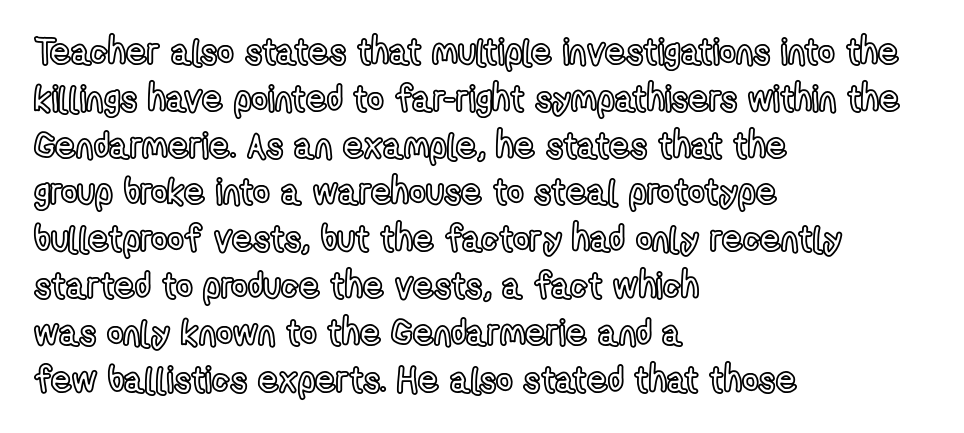
The image shows 36 px condensed type, upright; set left-aligned, normal line spacing (1.3x), normal letter spacing, not underlined; a medium x-height.
